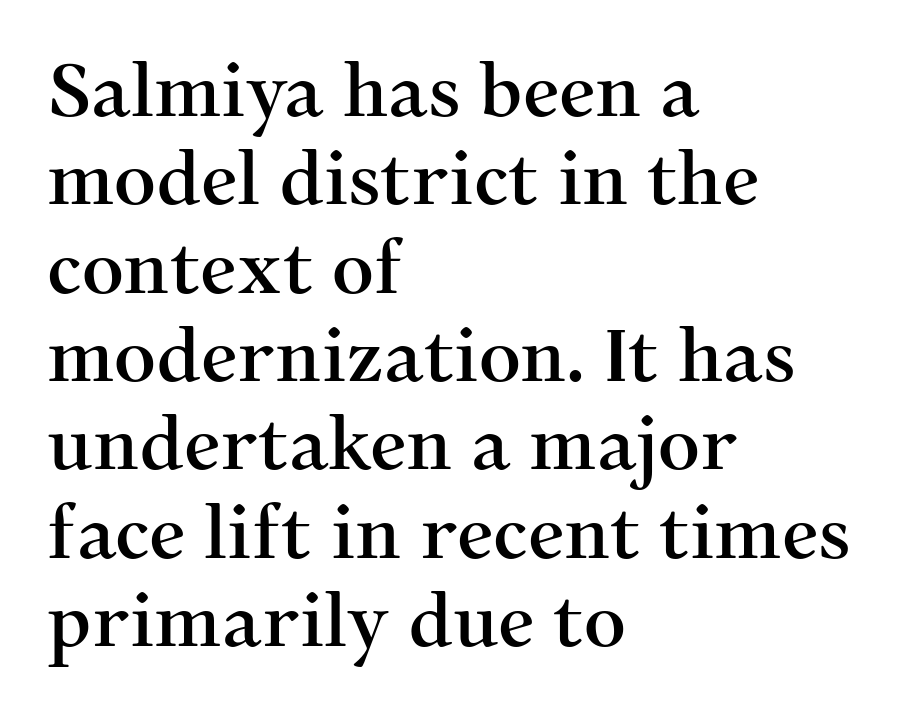
{"serif": "yes", "italic": "no", "width": "normal", "stroke_contrast": "medium", "x_height": "medium", "monospaced": "no", "underline": "no", "align": "left", "line_spacing_ratio": 1.21, "letter_spacing": "normal", "letter_spacing_em": 0.0, "glyph_px": 73}
